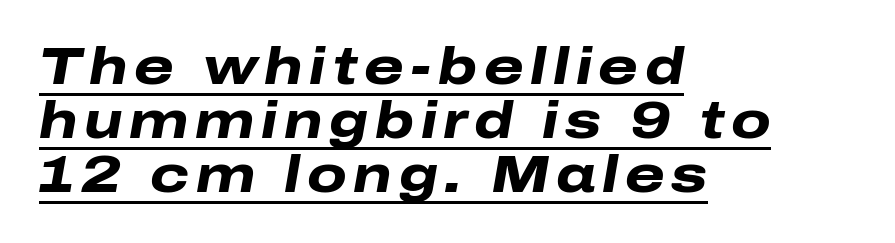
{"italic": "yes", "lean": "right", "slant_degrees": 10, "bold": "yes", "weight": "heavy", "width": "wide", "stroke_contrast": "low", "x_height": "medium", "monospaced": "no", "underline": "yes", "align": "left", "line_spacing": "tight", "line_spacing_ratio": 1.06, "glyph_px": 51}
